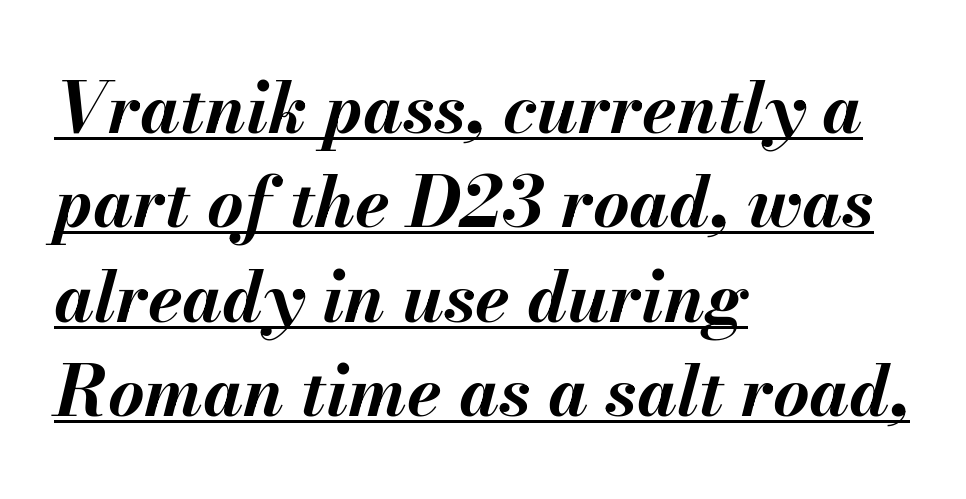
Q: Is the text bold? A: Yes.
Q: Is the text italic (slanted)? A: Yes, it leans right by about 13 degrees.
Q: Is the text underlined? A: Yes.
Q: How is the paragraph aligned? A: Left-aligned.
Q: Is the spacing between letters normal or unusually wide? A: Normal.
Q: Is the spacing between lines tight, normal or loose? A: Normal.
Q: Width (condensed, normal, or wide)? A: Normal.
Q: Stroke contrast? A: Medium.
Q: x-height? A: Small.
Q: Monospaced? A: No.
